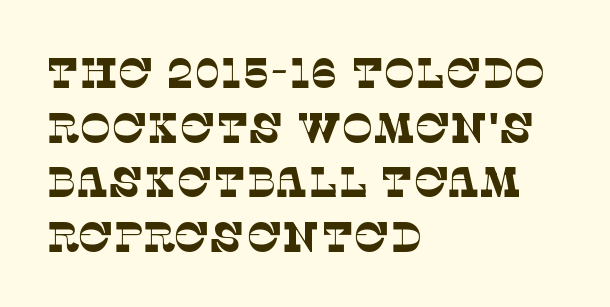
The passage shown stacks its lines at a standard gap. Tracking here is standard; glyphs follow each other at the usual distance. You can tell from the footed stems that serif type was used. The face used here is proportionally spaced, like ordinary book or web type. Glance below the letters and you will spot only blank space.
